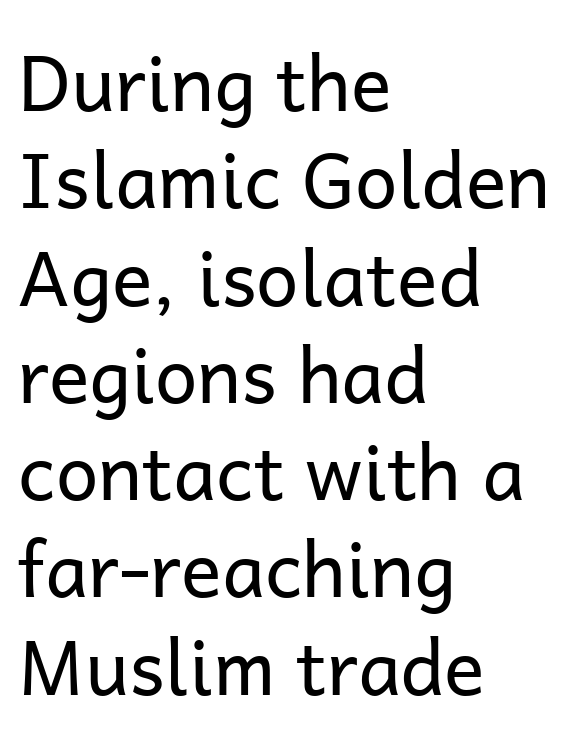
This rendering employs a face without finishing strokes, i.e., a sans-serif. The zone under the glyphs is completely vacant. The typesetter chose a ragged-right arrangement here. Stems and bowls with no extra thickness — not bold. The passage shown is typed in a proportional face where columns would drift. A roman cut, with each character standing at attention.
